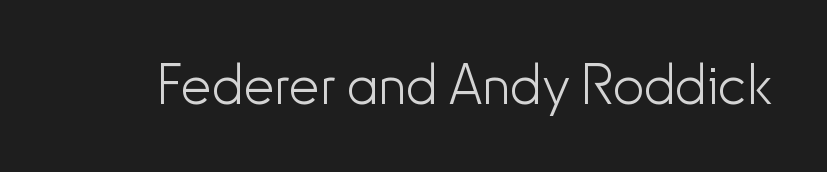
{"serif": "no", "italic": "no", "bold": "no", "weight": "light", "width": "normal", "stroke_contrast": "low", "x_height": "small", "monospaced": "no", "underline": "no", "letter_spacing": "normal", "letter_spacing_em": 0.0, "glyph_px": 55}
